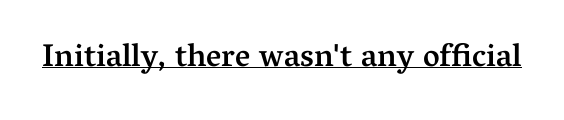
{"serif": "yes", "italic": "no", "bold": "semi", "weight": "semibold", "width": "normal", "stroke_contrast": "medium", "x_height": "medium", "monospaced": "no", "underline": "yes", "letter_spacing": "normal", "letter_spacing_em": 0.0, "glyph_px": 32}
